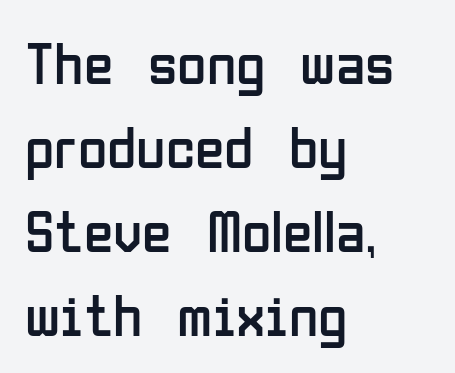
The image shows 60 px regular-weight, condensed sans-serif type, upright; set left-aligned, normal line spacing (1.4x), normal letter spacing, not underlined; low stroke contrast and a medium x-height.
